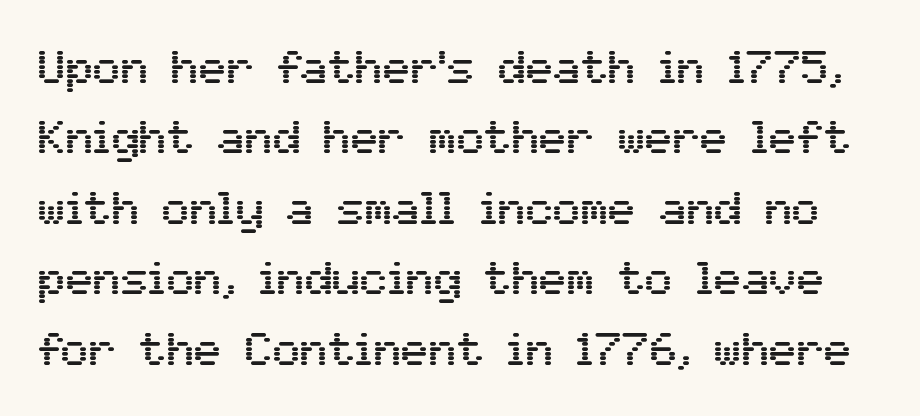
The image shows 46 px sans-serif type, upright; set normal line spacing (1.53x), normal letter spacing, not underlined; medium stroke contrast and a medium x-height.
